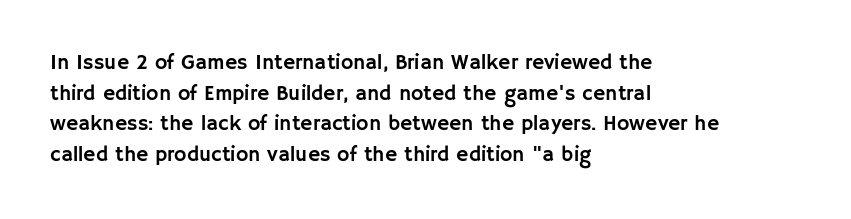
The image shows 21 px text type, upright; set left-aligned, normal line spacing (1.46x), normal letter spacing, not underlined.
